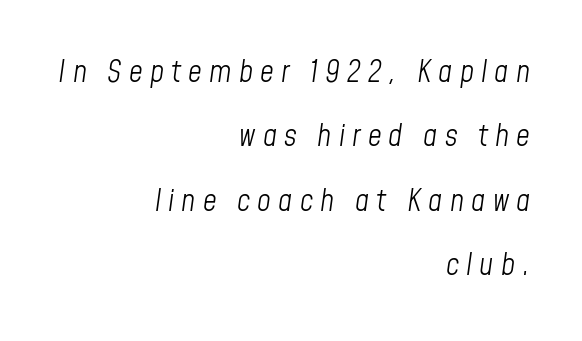
Alignment: flush right. Glance below the letters and you will spot only blank space. The strokes carry an ordinary text weight at most. How are the letters spaced? Widely, with obvious added tracking. The leading is generous, giving the passage an open texture. Is this a fixed-width face? No — the glyphs have proportional, varying widths.
